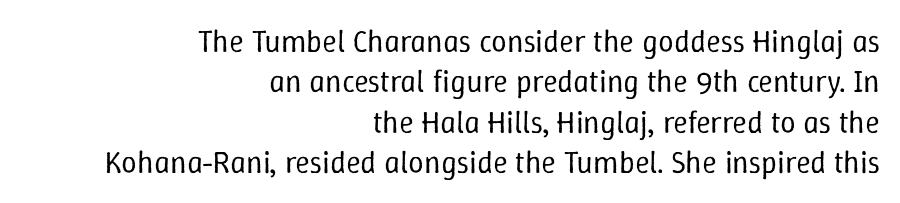
The image shows 31 px regular-weight type, upright; set right-aligned, normal line spacing (1.3x), normal letter spacing, not underlined; low stroke contrast and a medium x-height.
